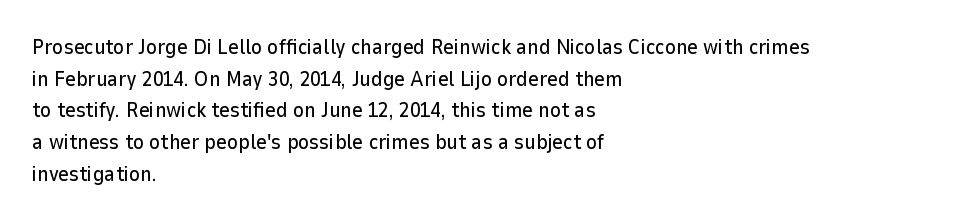
The image shows 21 px text type, upright; set left-aligned, normal line spacing (1.51x), normal letter spacing, not underlined.
